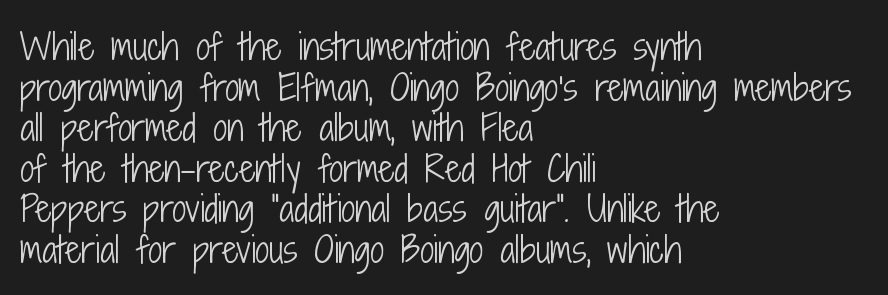
The image shows 35 px light, condensed sans-serif type, upright; set left-aligned, line spacing 1.16x, normal letter spacing, not underlined; low stroke contrast and a medium x-height.
